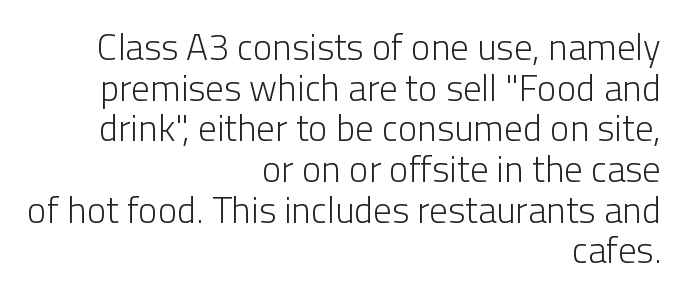
The image shows 37 px light sans-serif type, upright; set right-aligned, tight line spacing (1.1x), normal letter spacing, not underlined; low stroke contrast and a medium x-height.
